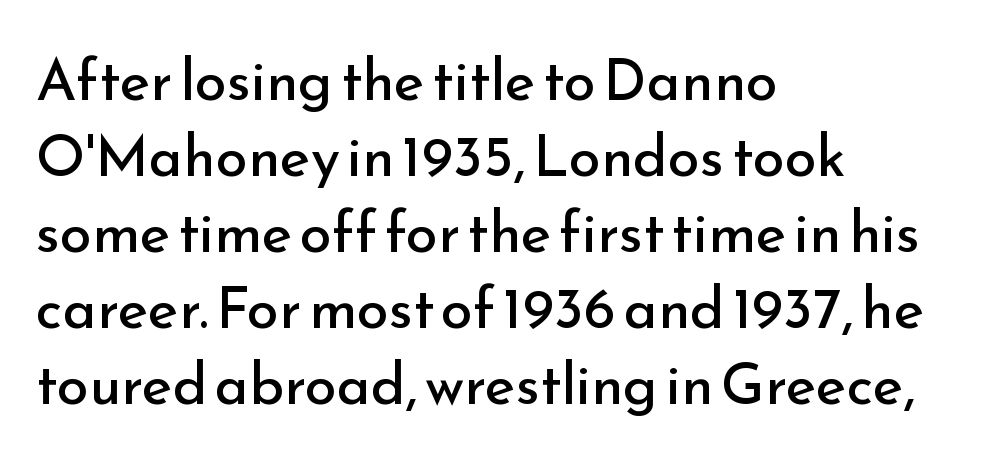
Where is the straight margin? On the left. Students, note that the glyphs here touch the page at normal intervals. Note the varied advance widths — an 'i' is clearly narrower than an 'm'. A bare baseline throughout the passage. Compared with typical paragraphs, the rows here are spaced about the same.
